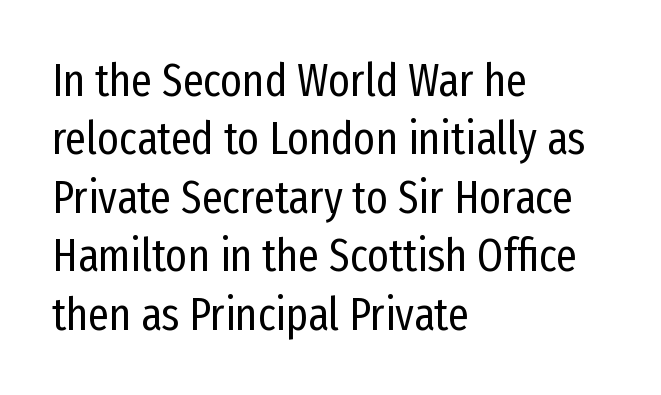
{"serif": "no", "italic": "no", "bold": "no", "weight": "regular", "width": "condensed", "stroke_contrast": "low", "x_height": "medium", "monospaced": "no", "underline": "no", "align": "left", "line_spacing": "normal", "line_spacing_ratio": 1.27, "letter_spacing": "normal", "letter_spacing_em": 0.0, "glyph_px": 46}
